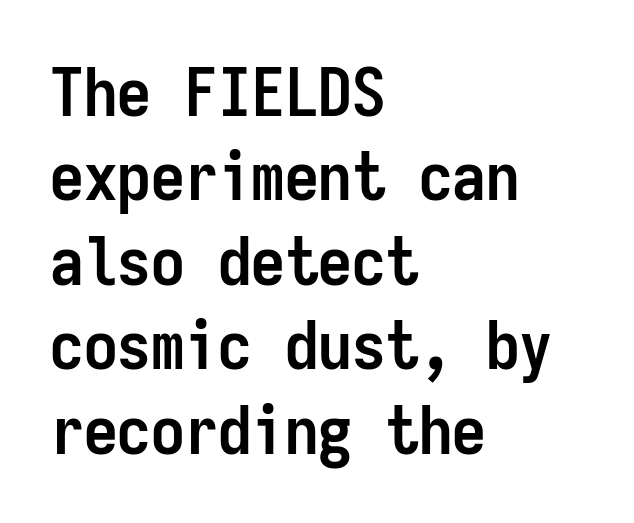
This rendering features lettering with no underline. Whoever set this chose a conventional vertical rhythm. Look at the stroke-to-counter ratio: heavy, a bold. What kind of face is this? One without serifs — a sans. Nobody touched the tracking dial on this one.
